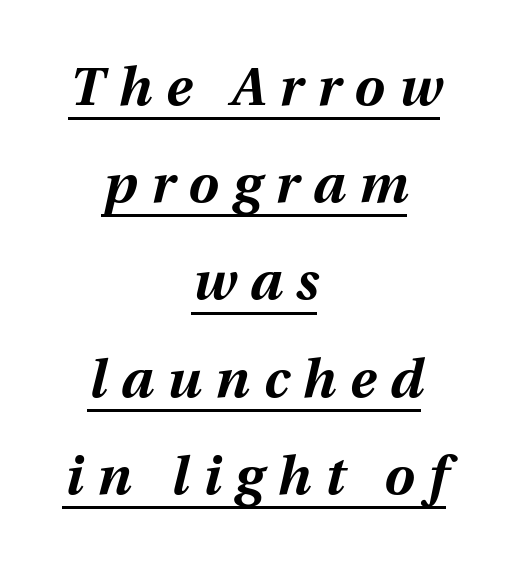
Observe the wide spacing: letters keep a clear distance from each other. Each letter keeps its own natural width here, so spacing adapts to shape. In terms of weight, the rendering is a true, heavy bold. Leftover space on each line is divided equally before and after the words. Check the space under the baseline: a stroke is drawn there. Tall strokes in this sample are angled rather than plumb.
